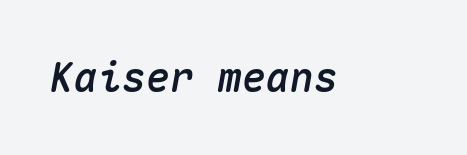
Check under the words: just untouched page. Quick note: italic. Between one letter and the next there's only the usual sliver of space. Do the characters align in a grid? Yes, the font is monospaced.
